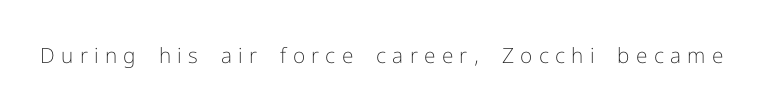
Q: Is the text bold? A: No.
Q: Is the text italic (slanted)? A: No, it is upright.
Q: Is the text underlined? A: No.
Q: Is the spacing between letters normal or unusually wide? A: Unusually wide.
